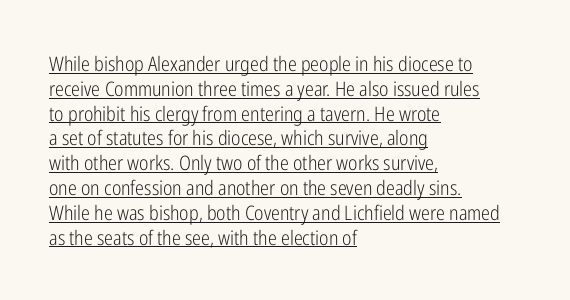
The image shows 20 px text type, upright; set left-aligned, line spacing 1.24x, normal letter spacing, underlined.
